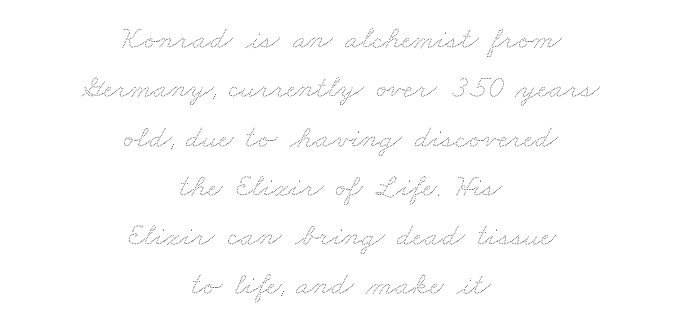
Q: Is the text bold? A: No.
Q: Is the text underlined? A: No.
Q: How is the paragraph aligned? A: Centered.
Q: Is the spacing between letters normal or unusually wide? A: Normal.
Q: Is the spacing between lines tight, normal or loose? A: Normal.
Q: Width (condensed, normal, or wide)? A: Wide.
Q: Stroke contrast? A: Medium.
Q: x-height? A: Small.
Q: Monospaced? A: No.
